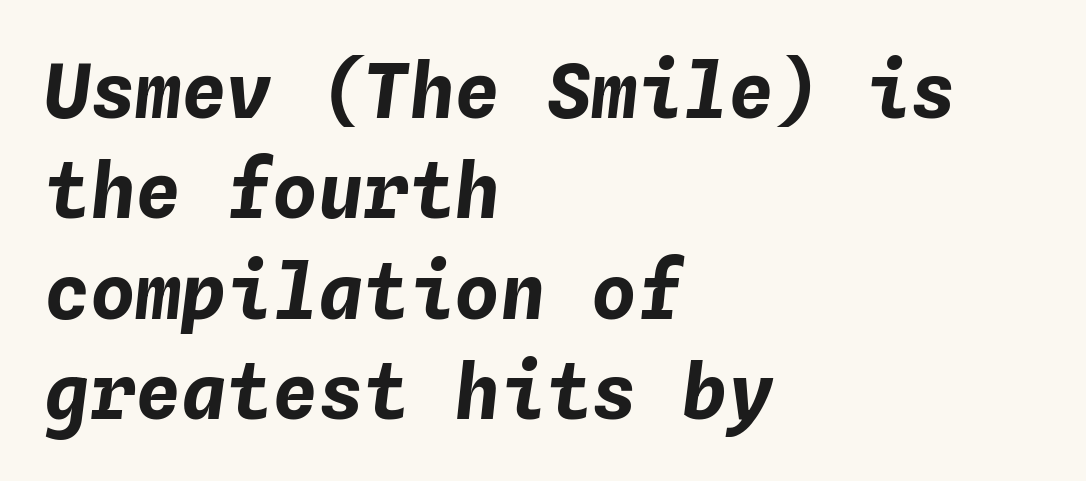
{"italic": "yes", "lean": "right", "slant_degrees": 4, "bold": "yes", "weight": "bold", "width": "normal", "stroke_contrast": "low", "x_height": "medium", "monospaced": "yes", "underline": "no", "align": "left", "line_spacing": "normal", "line_spacing_ratio": 1.32, "letter_spacing": "normal", "letter_spacing_em": 0.0, "glyph_px": 76}
